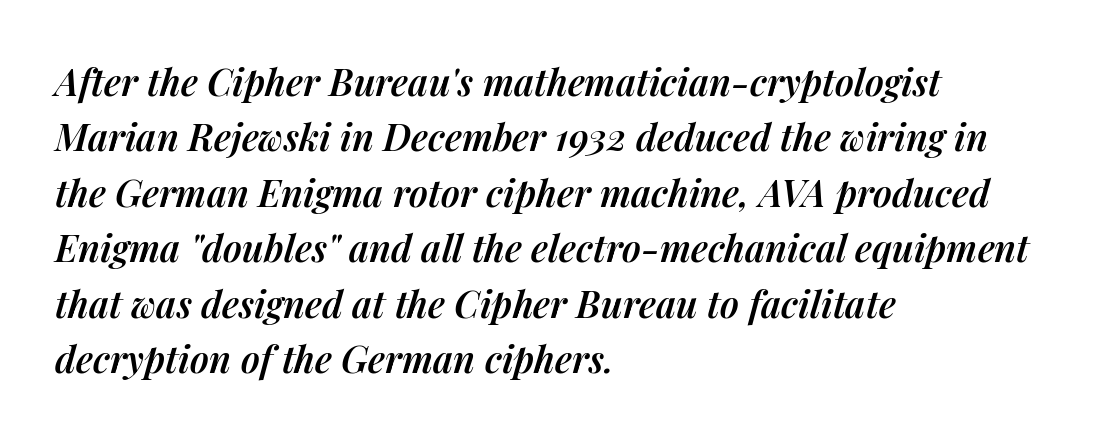
Q: Is the text bold? A: Semi-bold.
Q: Is the text italic (slanted)? A: Yes, it leans right by about 14 degrees.
Q: Is the text underlined? A: No.
Q: How is the paragraph aligned? A: Left-aligned.
Q: Is the spacing between letters normal or unusually wide? A: Normal.
Q: Is the spacing between lines tight, normal or loose? A: Normal.
Q: Width (condensed, normal, or wide)? A: Normal.
Q: Stroke contrast? A: Medium.
Q: x-height? A: Medium.
Q: Monospaced? A: No.
